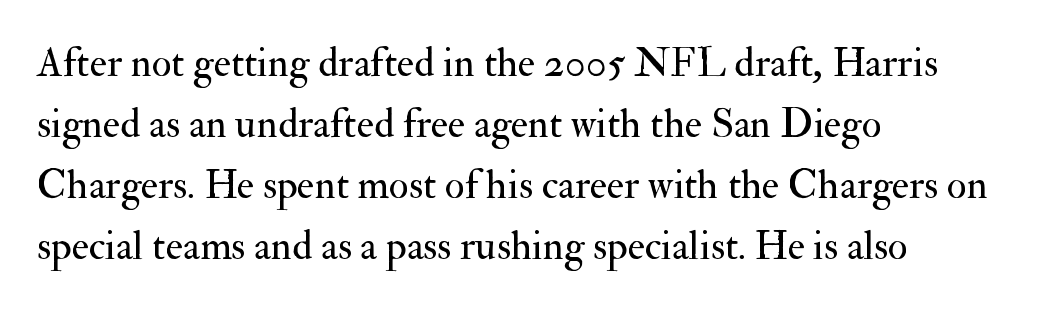
The image shows 41 px regular-weight serif type, upright; set left-aligned, normal line spacing (1.49x), normal letter spacing, not underlined; medium stroke contrast and a small x-height.
